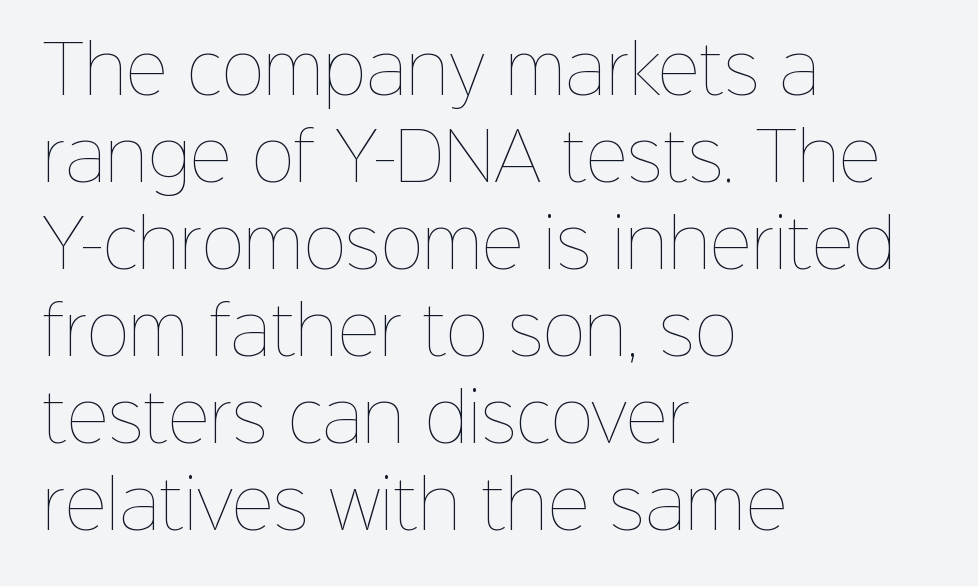
The typesetter chose a ragged-right arrangement here. Rule under the text: the space is simply empty. Posture: upright roman. This sample has the flowing, uneven cadence of proportional lettering. Regarding leading, the lines here are spaced in the standard way.
